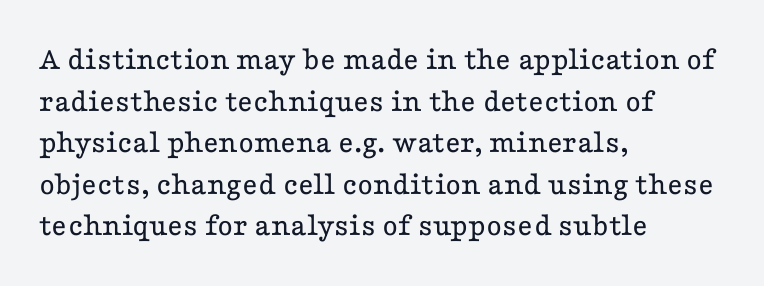
{"serif": "yes", "italic": "no", "bold": "no", "weight": "regular", "width": "wide", "stroke_contrast": "low", "x_height": "medium", "monospaced": "no", "underline": "no", "align": "left", "line_spacing": "normal", "line_spacing_ratio": 1.26, "letter_spacing": "normal", "letter_spacing_em": 0.0, "glyph_px": 33}
